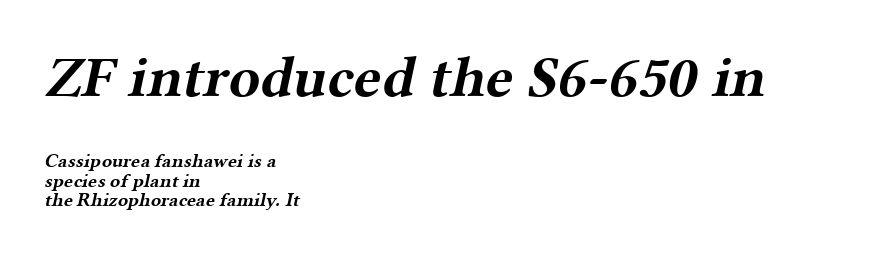
{"serif": "yes", "bold": "yes", "weight": "bold", "width": "wide", "stroke_contrast": "medium", "x_height": "medium", "monospaced": "no", "underline": "no", "align": "left", "line_spacing": "tight", "line_spacing_ratio": 1.03, "letter_spacing": "normal", "letter_spacing_em": 0.0, "larger_block": "first", "size_ratio": 3.05, "glyph_px": 58}
